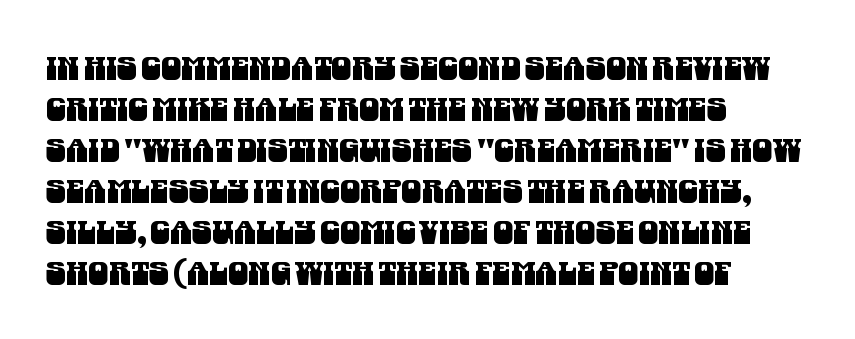
{"serif": "no", "width": "condensed", "stroke_contrast": "medium", "x_height": "large", "monospaced": "no", "underline": "no", "align": "left", "line_spacing": "normal", "line_spacing_ratio": 1.28, "letter_spacing": "normal", "letter_spacing_em": 0.0, "glyph_px": 32}
